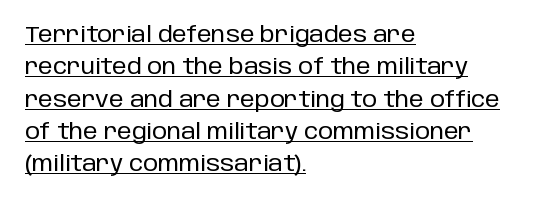
The rendering uses a moderate line-height, typical for paragraphs. You could call the tracking neutral — neither tight nor loose. One-word summary of the alignment: left. Upright lettering throughout. Descenders here cross a horizontal rule under the line.
